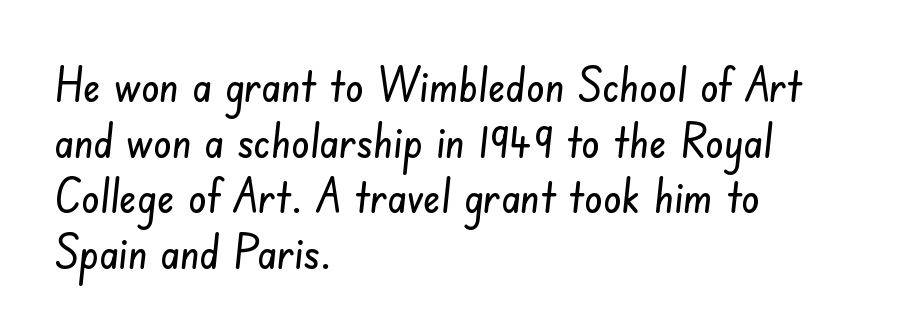
The image shows 46 px condensed sans-serif type; set left-aligned, line spacing 1.21x, normal letter spacing, not underlined; low stroke contrast and a small x-height.
